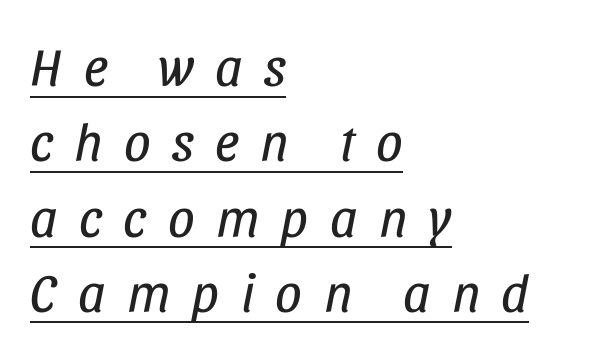
The image shows 53 px regular-weight, condensed type, italic (leaning right); set left-aligned, normal line spacing (1.42x), unusually wide letter spacing (+0.4 em), underlined; low stroke contrast and a large x-height.
